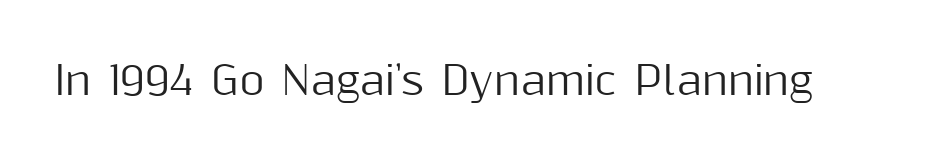
The image shows 39 px sans-serif type, upright; set normal letter spacing, not underlined; medium stroke contrast and a medium x-height.
